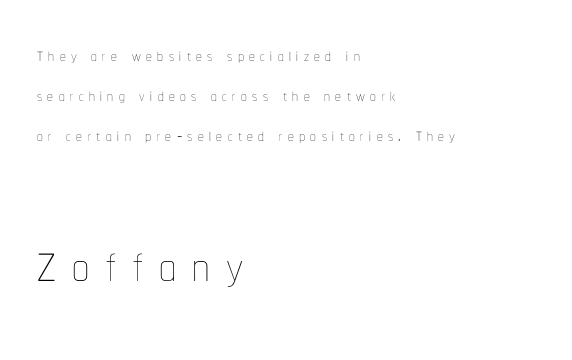
The image shows 68 px thin, condensed type, upright; set left-aligned, line spacing 1.74x, unusually wide letter spacing (+0.23 em), not underlined; the second (bottom) block is 2.96x larger; low stroke contrast and a medium x-height.
